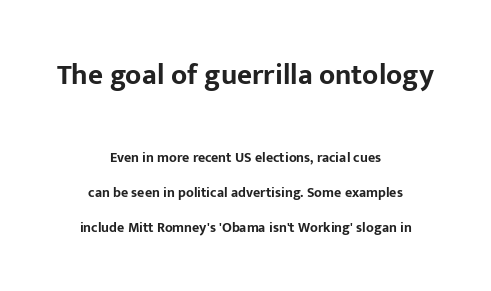
{"serif": "no", "italic": "no", "bold": "yes", "weight": "bold", "width": "normal", "stroke_contrast": "low", "x_height": "medium", "monospaced": "no", "underline": "no", "align": "center", "line_spacing": "loose", "line_spacing_ratio": 2.48, "letter_spacing": "normal", "letter_spacing_em": 0.0, "larger_block": "first", "size_ratio": 2.07, "glyph_px": 29}
